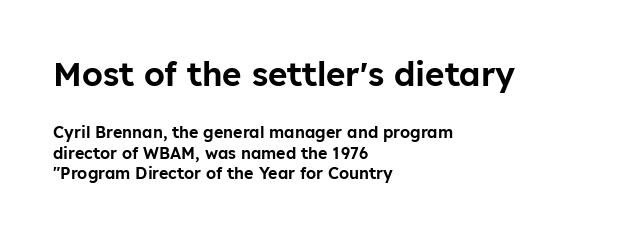
The horizontal fit of the characters is conventional and even. Line spacing here is normal. Decoration check: the copy has no underline. The compositor pushed each line to the left boundary. You could not count columns in this text — the font is proportionally spaced. Stroke terminals: plain, sans-serif.
